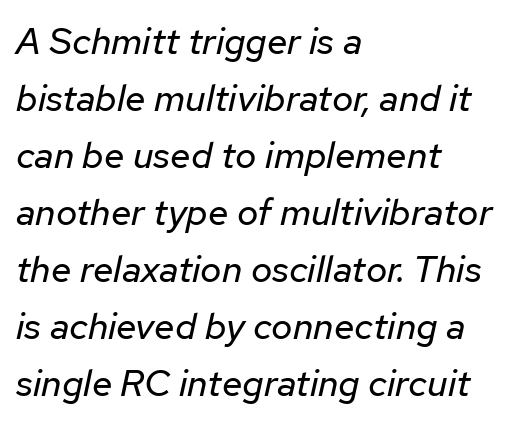
The image shows 37 px regular-weight type, italic (leaning right); set left-aligned, normal line spacing (1.54x), normal letter spacing, not underlined; low stroke contrast and a medium x-height.
